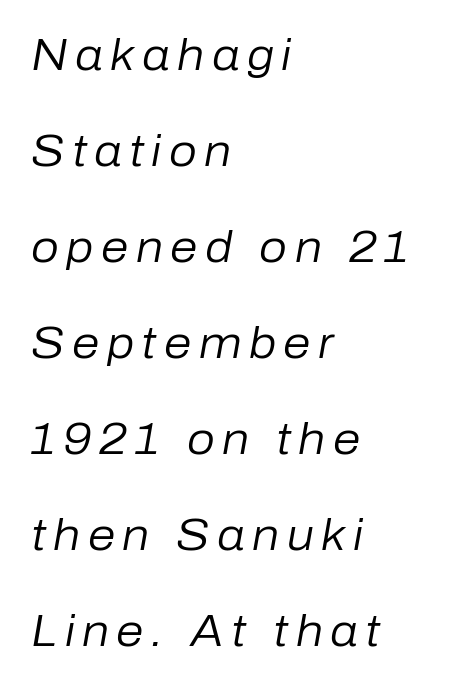
Each letter keeps its own natural width here, so spacing adapts to shape. Quick note: interline space is abundant. Slanted lettering throughout. These lines stack with their left ends in a neat column.
